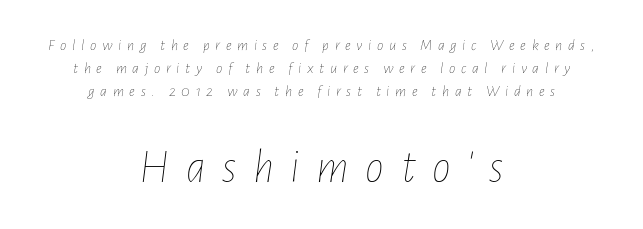
The image shows 47 px thin, condensed type, italic (leaning right); set centered, normal line spacing (1.44x), unusually wide letter spacing (+0.35 em), not underlined; the second (bottom) block is 2.94x larger; low stroke contrast and a medium x-height.
